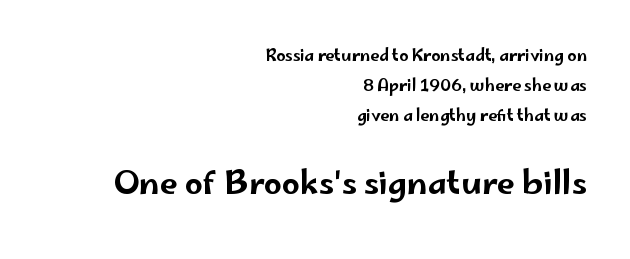
Q: Is the text italic (slanted)? A: No, it is upright.
Q: Is the typeface a serif or a sans-serif typeface? A: Sans-serif.
Q: Is the text underlined? A: No.
Q: How is the paragraph aligned? A: Right-aligned.
Q: Is the spacing between letters normal or unusually wide? A: Normal.
Q: Which block of text is set in a larger size, the first (top) or the second (bottom)? A: The second (bottom) one.
Q: Width (condensed, normal, or wide)? A: Wide.
Q: Stroke contrast? A: Low.
Q: x-height? A: Small.
Q: Monospaced? A: No.
